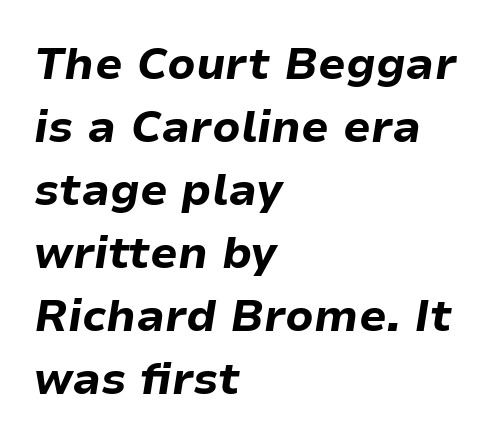
The image shows 44 px bold type, italic (leaning right); set left-aligned, normal line spacing (1.43x), normal letter spacing, not underlined; low stroke contrast and a medium x-height.
